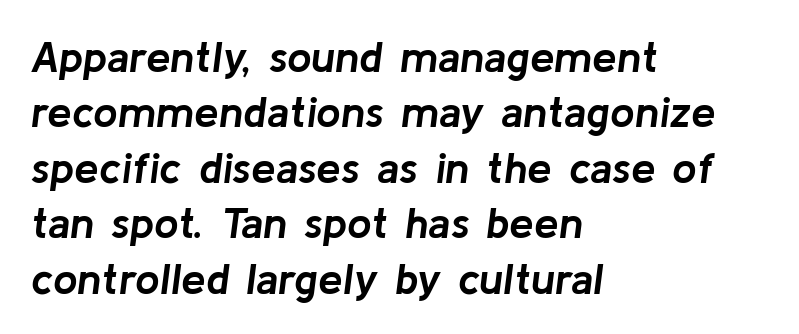
Each letter keeps its own natural width here, so spacing adapts to shape. The glyphs are unaccompanied by any horizontal stroke below them. Notice how the stems are inclined rather than vertical — that's the hallmark of italics. These lines are set flush left with a ragged right edge.
